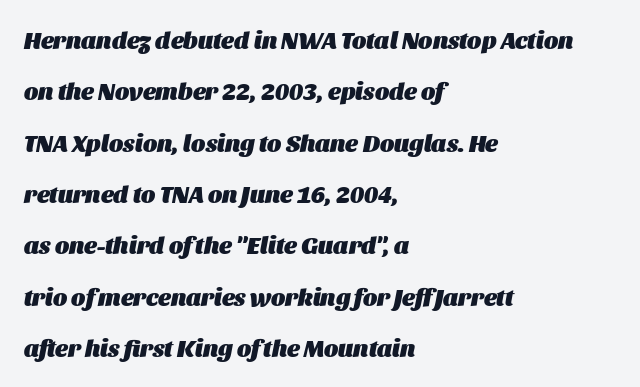
Q: Is the text bold? A: Yes.
Q: Is the text italic (slanted)? A: Yes, it leans right by about 11 degrees.
Q: Is the text underlined? A: No.
Q: How is the paragraph aligned? A: Left-aligned.
Q: Is the spacing between letters normal or unusually wide? A: Normal.
Q: Is the spacing between lines tight, normal or loose? A: Loose.
